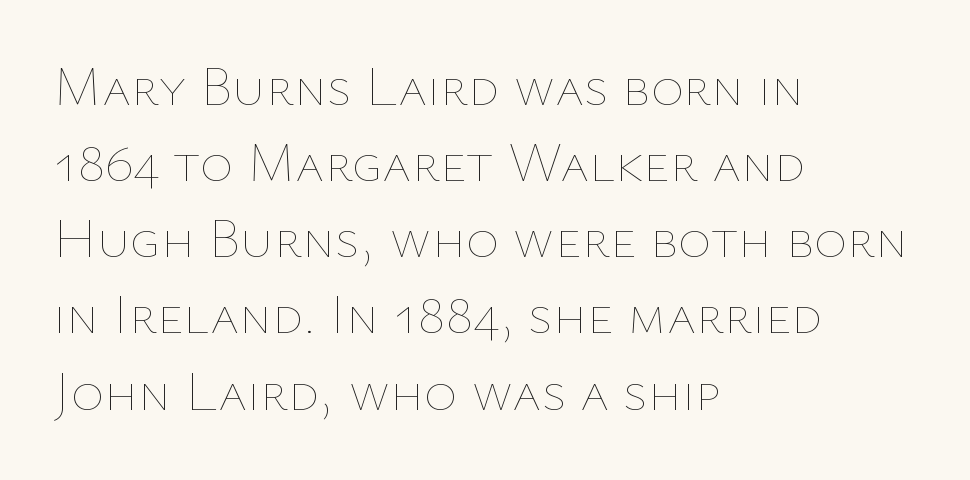
The image shows 56 px thin type, upright; set left-aligned, normal line spacing (1.36x), normal letter spacing, not underlined; low stroke contrast and a medium x-height.
